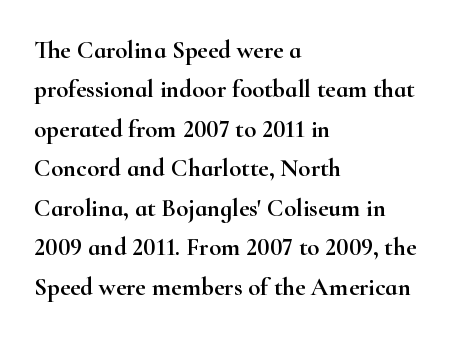
The setting favours the left margin, as ordinary paragraphs usually do. Is there any slant? The stems are plumb. A bare baseline throughout the passage. The letterforms sit shoulder to shoulder at normal distance. These lines sit exactly where default settings would place them.
